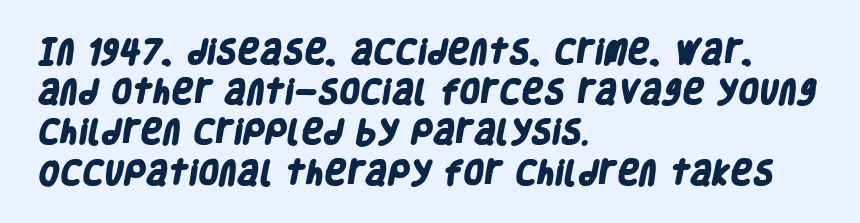
Q: Is the text bold? A: Yes.
Q: Is the text underlined? A: No.
Q: How is the paragraph aligned? A: Left-aligned.
Q: Is the spacing between letters normal or unusually wide? A: Normal.
Q: Is the spacing between lines tight, normal or loose? A: Normal.
